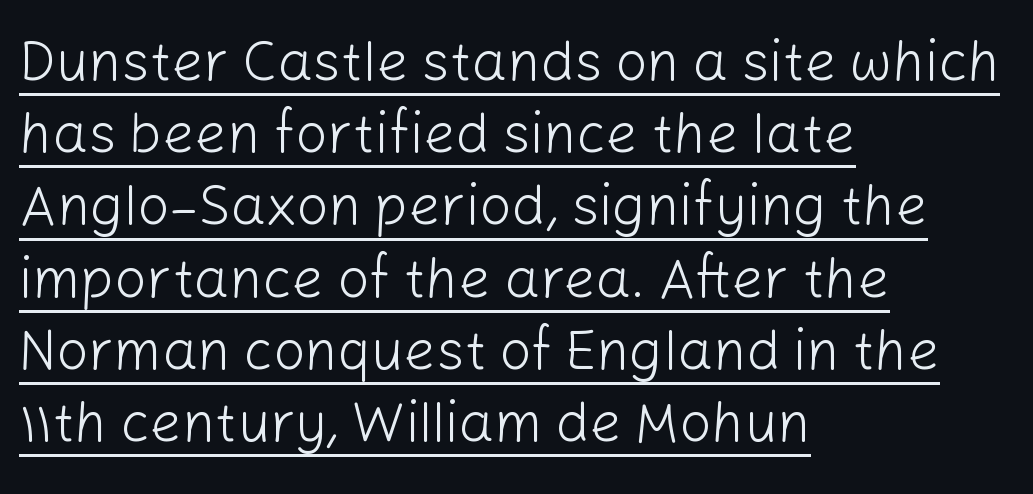
Characters follow at the spacing the type designer built in. You could not count columns in this text — the font is proportionally spaced. Ascenders rise straight up at ninety degrees. Compared with typical paragraphs, the rows here are spaced about the same. Compared with undecorated copy, this sample adds a rule below the words.
